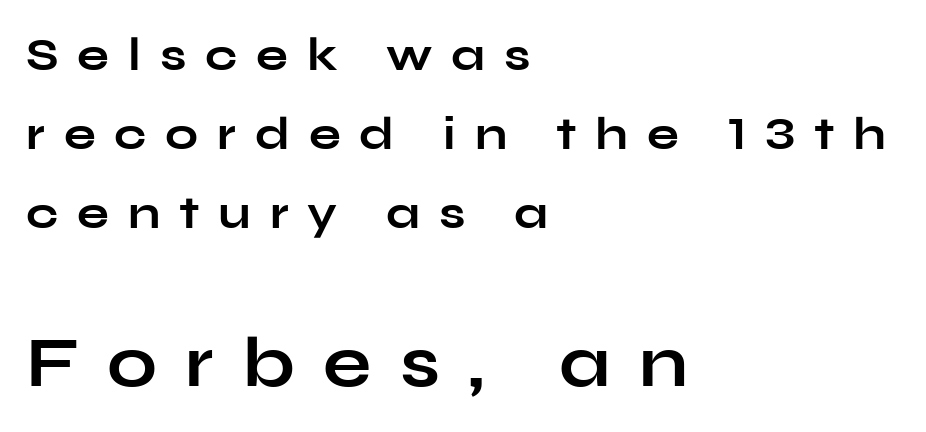
On the weight axis this lands at bold, roughly 700. Which chunk is bigger? The second one — the bottom block dwarfs the top. The specimen reads as upright at a glance. Stroke terminals: plain, sans-serif.
